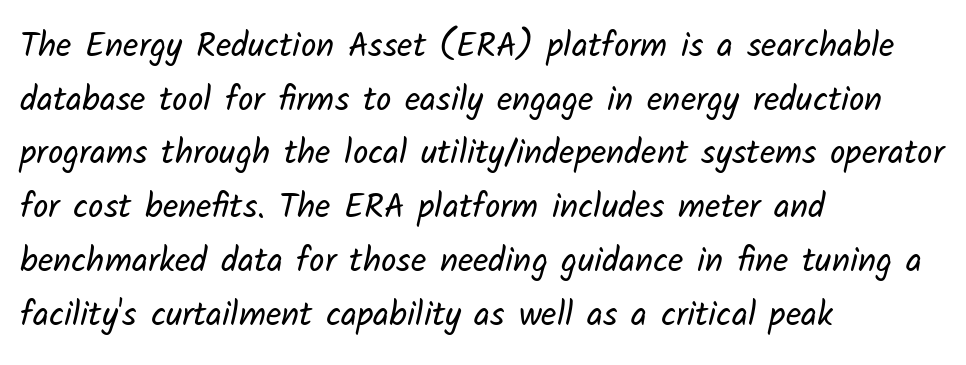
The image shows 34 px regular-weight sans-serif type; set left-aligned, normal line spacing (1.58x), normal letter spacing, not underlined; low stroke contrast and a medium x-height.
